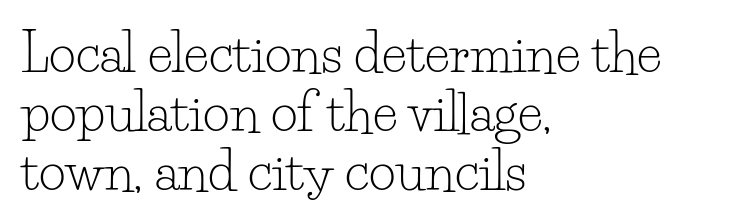
Q: Is the text bold? A: No.
Q: Is the text italic (slanted)? A: No, it is upright.
Q: Is the typeface a serif or a sans-serif typeface? A: Serif.
Q: Is the text underlined? A: No.
Q: How is the paragraph aligned? A: Left-aligned.
Q: Is the spacing between letters normal or unusually wide? A: Normal.
Q: Is the spacing between lines tight, normal or loose? A: Tight.
Q: Width (condensed, normal, or wide)? A: Normal.
Q: Stroke contrast? A: Low.
Q: x-height? A: Small.
Q: Monospaced? A: No.
